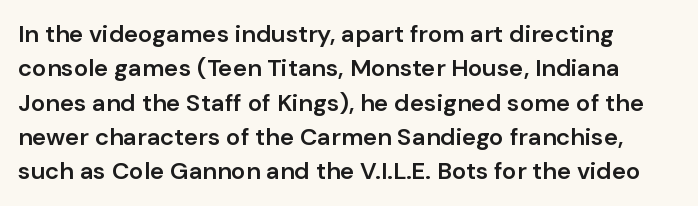
The image shows 24 px text type, upright; set left-aligned, normal line spacing (1.43x), normal letter spacing, not underlined.
